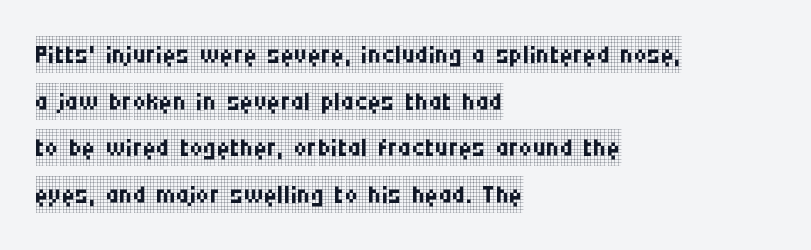
The image shows 37 px regular-weight, condensed serif type, upright; set left-aligned, normal line spacing (1.26x), normal letter spacing, not underlined; low stroke contrast and a large x-height.
